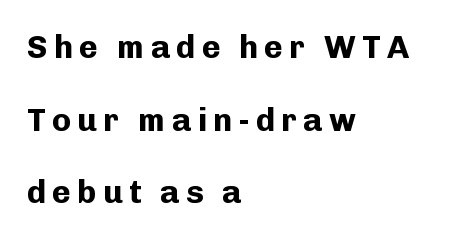
{"serif": "no", "italic": "no", "bold": "yes", "weight": "bold", "width": "normal", "stroke_contrast": "low", "x_height": "medium", "monospaced": "no", "underline": "no", "align": "left", "line_spacing": "loose", "line_spacing_ratio": 2.27, "glyph_px": 32}
